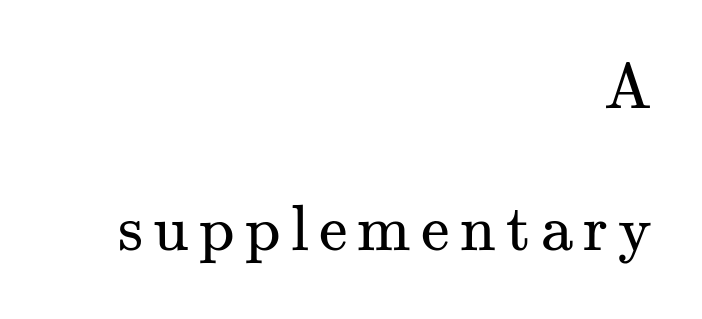
{"serif": "yes", "italic": "no", "bold": "no", "weight": "regular", "width": "normal", "stroke_contrast": "medium", "x_height": "small", "monospaced": "no", "underline": "no", "align": "right", "line_spacing": "loose", "line_spacing_ratio": 2.22, "glyph_px": 64}
